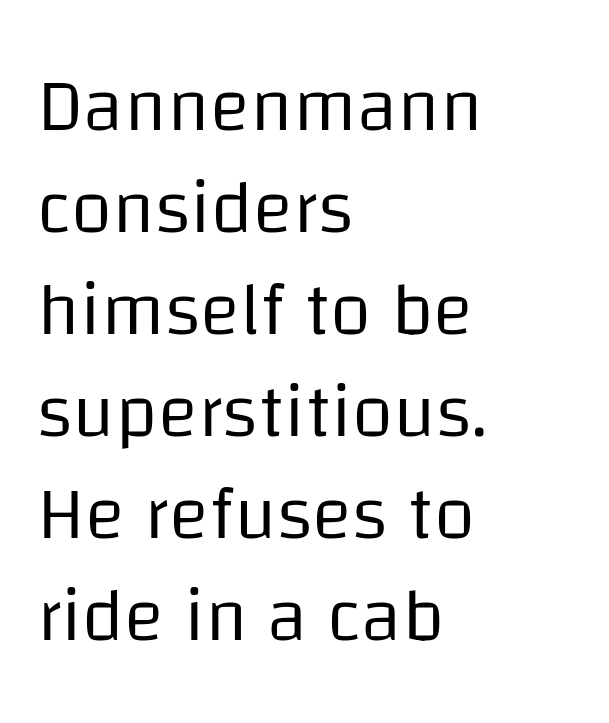
{"serif": "no", "italic": "no", "bold": "no", "weight": "regular", "width": "normal", "stroke_contrast": "low", "x_height": "large", "monospaced": "no", "underline": "no", "align": "left", "line_spacing": "normal", "line_spacing_ratio": 1.36, "letter_spacing": "normal", "letter_spacing_em": 0.0, "glyph_px": 75}
